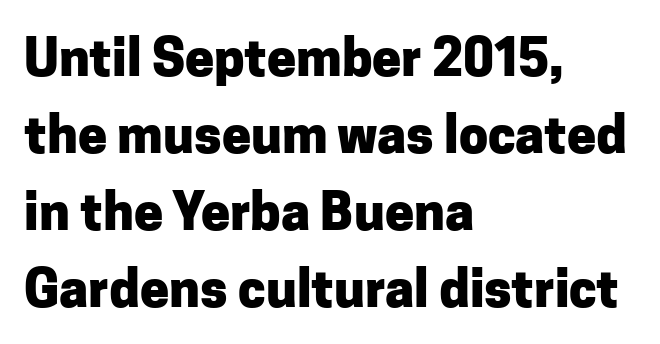
Q: Is the text bold? A: Yes.
Q: Is the text italic (slanted)? A: No, it is upright.
Q: Is the typeface a serif or a sans-serif typeface? A: Sans-serif.
Q: Is the text underlined? A: No.
Q: How is the paragraph aligned? A: Left-aligned.
Q: Is the spacing between letters normal or unusually wide? A: Normal.
Q: Is the spacing between lines tight, normal or loose? A: Normal.
Q: Width (condensed, normal, or wide)? A: Normal.
Q: Stroke contrast? A: Low.
Q: x-height? A: Medium.
Q: Monospaced? A: No.
